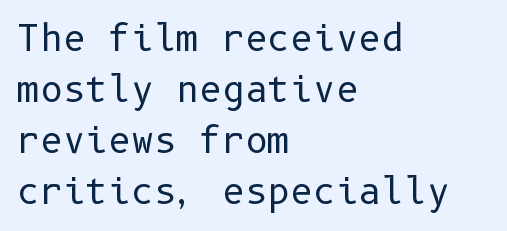
Glance below the letters and you will spot only blank space. Honestly, the row spacing looks completely unremarkable. Left-aligned paragraph, ragged on the right. Stem width sits at or under what a default text font uses. A sans-serif font was chosen for this passage. You could call the tracking neutral — neither tight nor loose.
